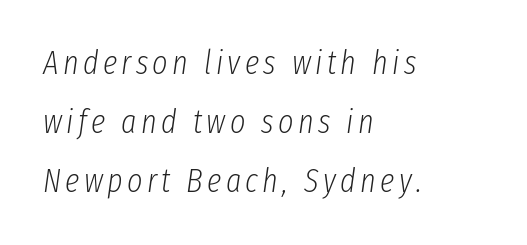
Q: Is the text bold? A: No.
Q: Is the text italic (slanted)? A: Yes, it leans right by about 8 degrees.
Q: Is the text underlined? A: No.
Q: How is the paragraph aligned? A: Left-aligned.
Q: Width (condensed, normal, or wide)? A: Condensed.
Q: Stroke contrast? A: Low.
Q: x-height? A: Medium.
Q: Monospaced? A: No.
